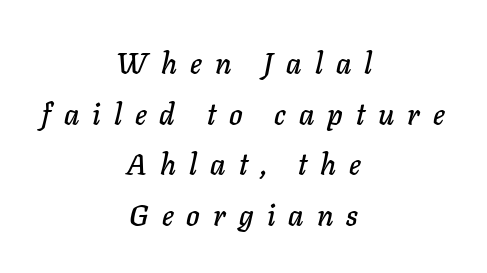
Does extra space separate the letters? Yes, quite a lot of it. The rendering uses natural spacing where letterforms have individual widths. The paragraph shown floats in the horizontal middle. Looking at the ascenders, they clearly lean.
